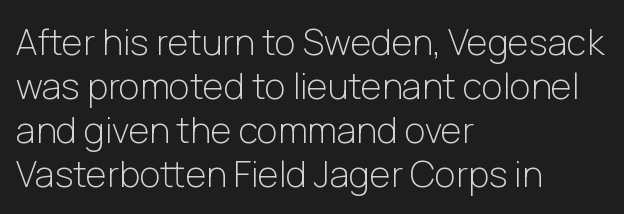
Alignment: flush left. Are there feet on the stems? There aren't — it's a sans. Nope, not italic — everything's standing straight. Heaviness? Minimal to ordinary, like unemphasized prose. Here the designer chose a conventional face with non-uniform glyph widths.
